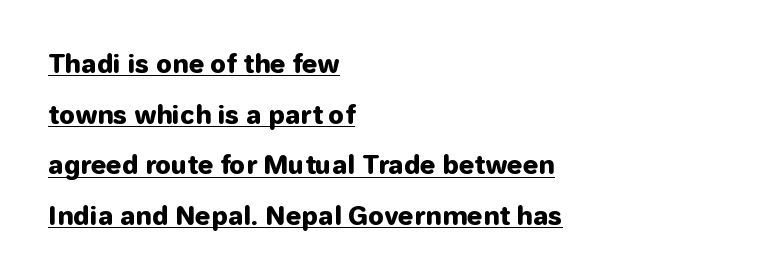
{"italic": "no", "bold": "yes", "underline": "yes", "align": "left", "line_spacing": "loose", "line_spacing_ratio": 2.03, "letter_spacing": "normal", "letter_spacing_em": 0.0, "glyph_px": 25}
